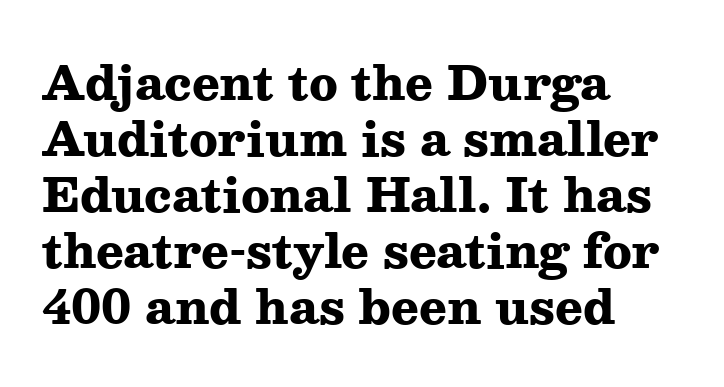
The image shows 46 px heavy, wide serif type, upright; set left-aligned, line spacing 1.22x, normal letter spacing, not underlined; medium stroke contrast and a medium x-height.
